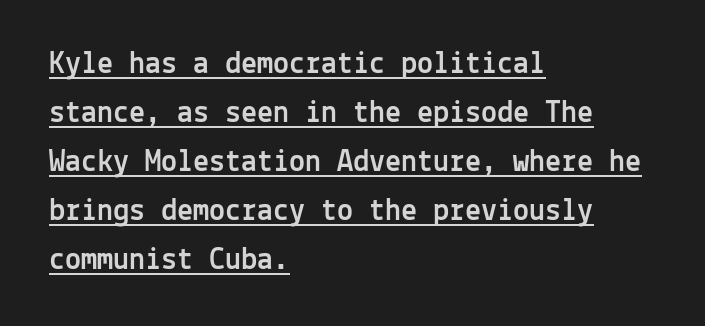
Does the lettering tilt? It doesn't — this is upright. The face used here is monospaced, like something from a code editor. The rendered words wear a rule along their underside. Alignment: flush left.
